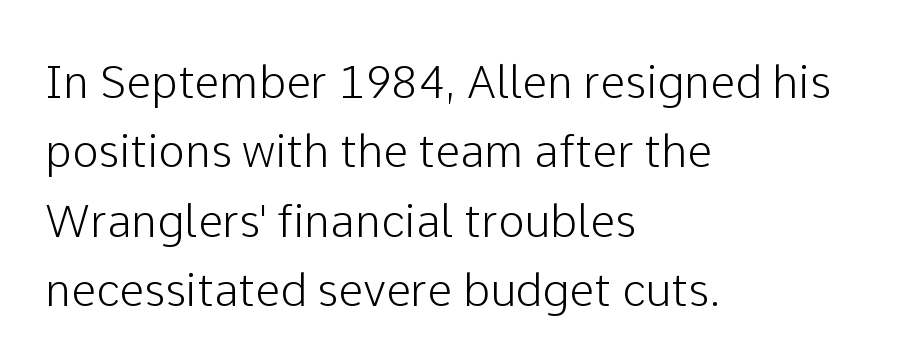
{"serif": "no", "italic": "no", "width": "normal", "stroke_contrast": "low", "x_height": "medium", "monospaced": "no", "underline": "no", "align": "left", "line_spacing": "normal", "line_spacing_ratio": 1.54, "letter_spacing": "normal", "letter_spacing_em": 0.0, "glyph_px": 45}
